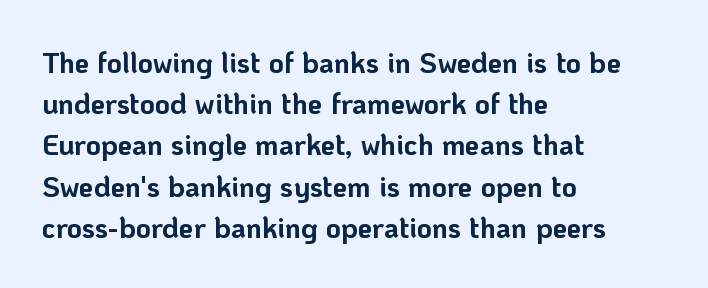
Reading down the block, your eye returns to a fixed left position each line. Evenly set lines give the paragraph a standard silhouette. The typography opts for an upright posture over an oblique one. Nothing unusual about the tracking: characters are spaced as the font intends. Rule under the text: the space is simply empty.
